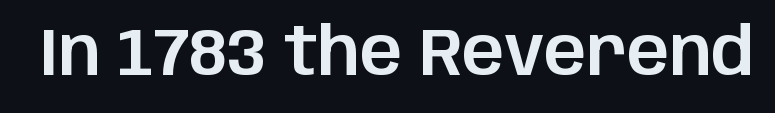
It's the straight-up-and-down kind of type. This rendering employs a face without finishing strokes, i.e., a sans-serif. Looks like regular typesetting: each glyph gets only the width it needs. Lines of text with bare space underneath.
